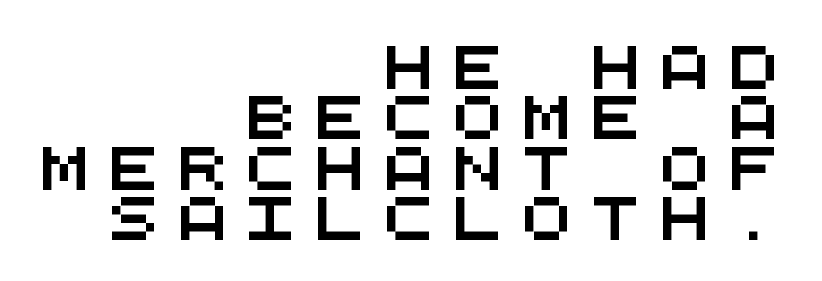
The image shows 42 px wide sans-serif type, monospaced; set right-aligned, line spacing 1.2x, unusually wide letter spacing (+0.44 em), not underlined; medium stroke contrast and a large x-height.
